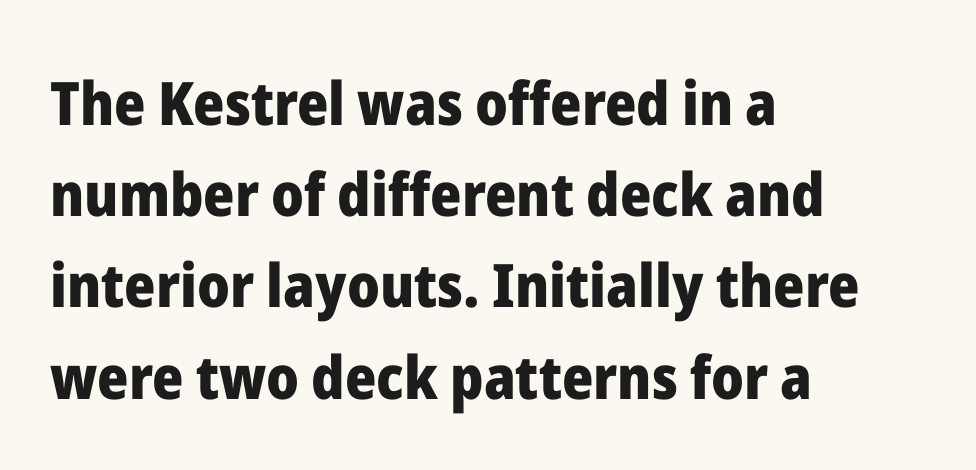
The image shows 60 px heavy sans-serif type, upright; set left-aligned, normal line spacing (1.52x), normal letter spacing, not underlined; low stroke contrast and a medium x-height.
